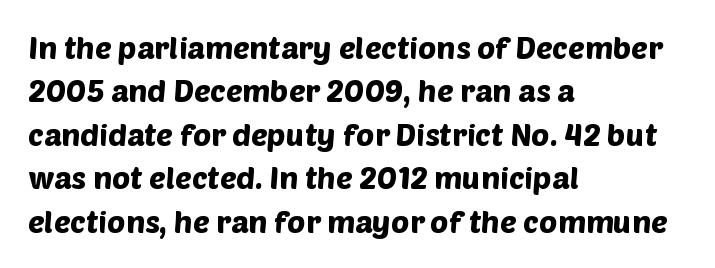
The image shows 31 px sans-serif type; set left-aligned, normal line spacing (1.4x), normal letter spacing, not underlined; low stroke contrast and a large x-height.
